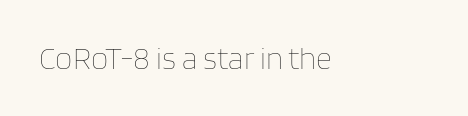
The image shows 31 px thin type, upright; set normal letter spacing, not underlined; low stroke contrast and a large x-height.
